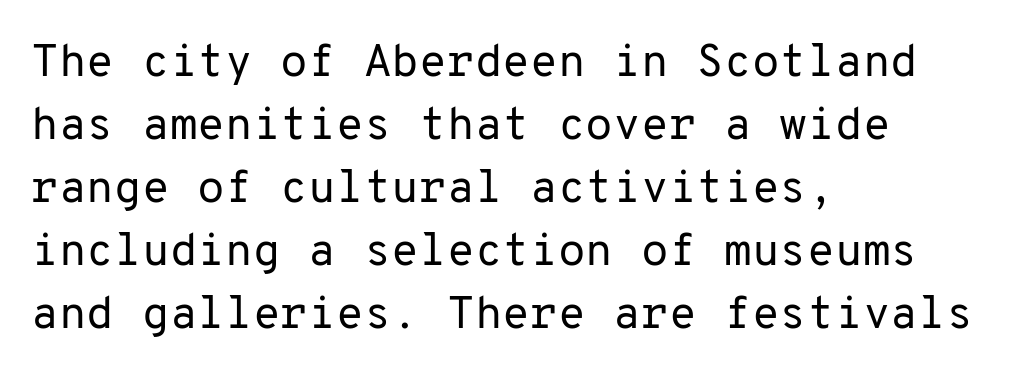
The letters carry no serifs — their stems end cleanly without finishing strokes. The compositor pushed each line to the left boundary. How would I describe the line gaps? Plain and ordinary. Stroke mass is kept to a normal reading level or below. Tracking value appears to be zero — textbook default spacing. Nope, not italic — everything's standing straight.
